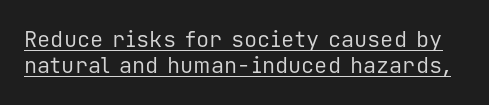
{"italic": "no", "bold": "no", "underline": "yes", "line_spacing_ratio": 1.2, "letter_spacing": "normal", "letter_spacing_em": 0.0, "glyph_px": 22}
